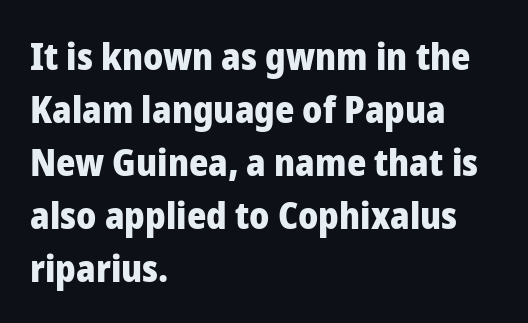
Spacing verdict: proportional, widths tailored to each character. You'd pick this weight for a headline — it's a proper bold. In terms of letterspacing, this is plain default setting. No feet cap the strokes, marking this as sans-serif type. Ordinary non-slanted type is in use.
